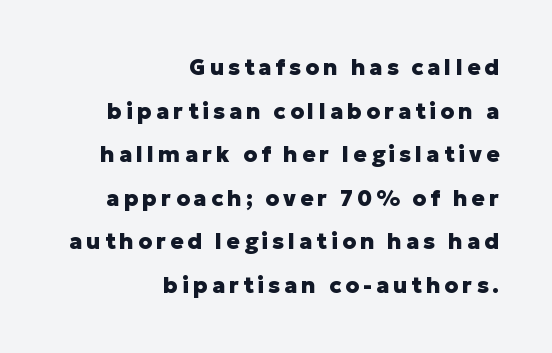
{"italic": "no", "bold": "yes", "underline": "no", "align": "right", "line_spacing": "loose", "line_spacing_ratio": 1.98, "glyph_px": 22}
